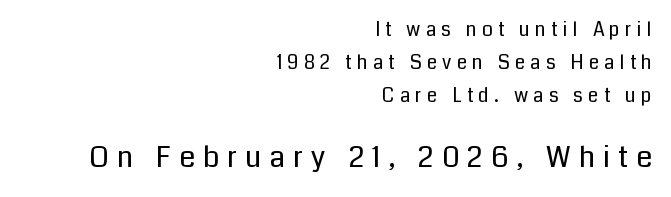
{"serif": "no", "italic": "no", "bold": "no", "weight": "regular", "width": "normal", "stroke_contrast": "low", "x_height": "medium", "monospaced": "no", "underline": "no", "align": "right", "line_spacing_ratio": 1.73, "letter_spacing": "wide", "letter_spacing_em": 0.27, "larger_block": "second", "size_ratio": 1.53, "glyph_px": 29}
